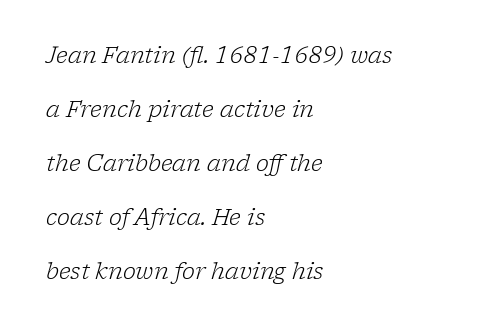
Compared with a typical body face, this is equally light or lighter still. If you drew a line through each stem, it would be angled. The lines in this sample share a left origin and differ only in where they stop. Decoration check: the copy has no underline. Summary of vertical rhythm: relaxed, with wide interline spacing.
